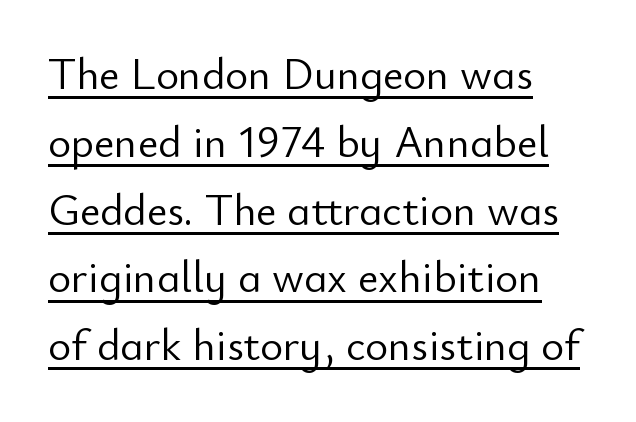
Q: Is the text bold? A: No.
Q: Is the text italic (slanted)? A: No, it is upright.
Q: Is the typeface a serif or a sans-serif typeface? A: Sans-serif.
Q: Is the text underlined? A: Yes.
Q: How is the paragraph aligned? A: Left-aligned.
Q: Is the spacing between letters normal or unusually wide? A: Normal.
Q: Is the spacing between lines tight, normal or loose? A: Normal.
Q: Width (condensed, normal, or wide)? A: Normal.
Q: Stroke contrast? A: Low.
Q: x-height? A: Small.
Q: Monospaced? A: No.
